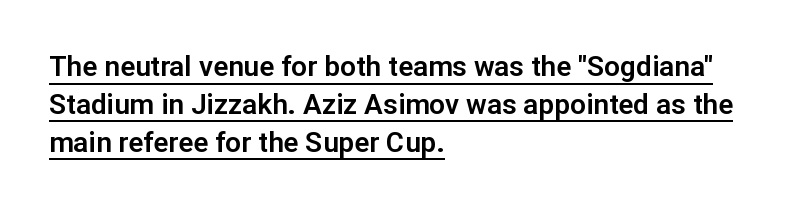
Caption: standard tracking, unaltered. The lines sit at an ordinary, default distance from one another. Nothing sits at the stroke ends, so this counts as sans-serif. Check the space under the baseline: a stroke is drawn there.
